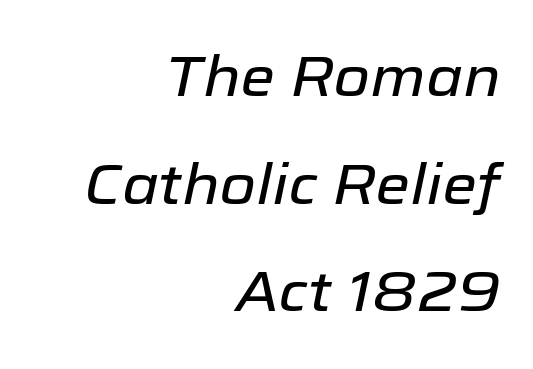
The image shows 56 px text type, italic (leaning right); set right-aligned, loose line spacing (1.92x), normal letter spacing, not underlined; low stroke contrast and a medium x-height.
